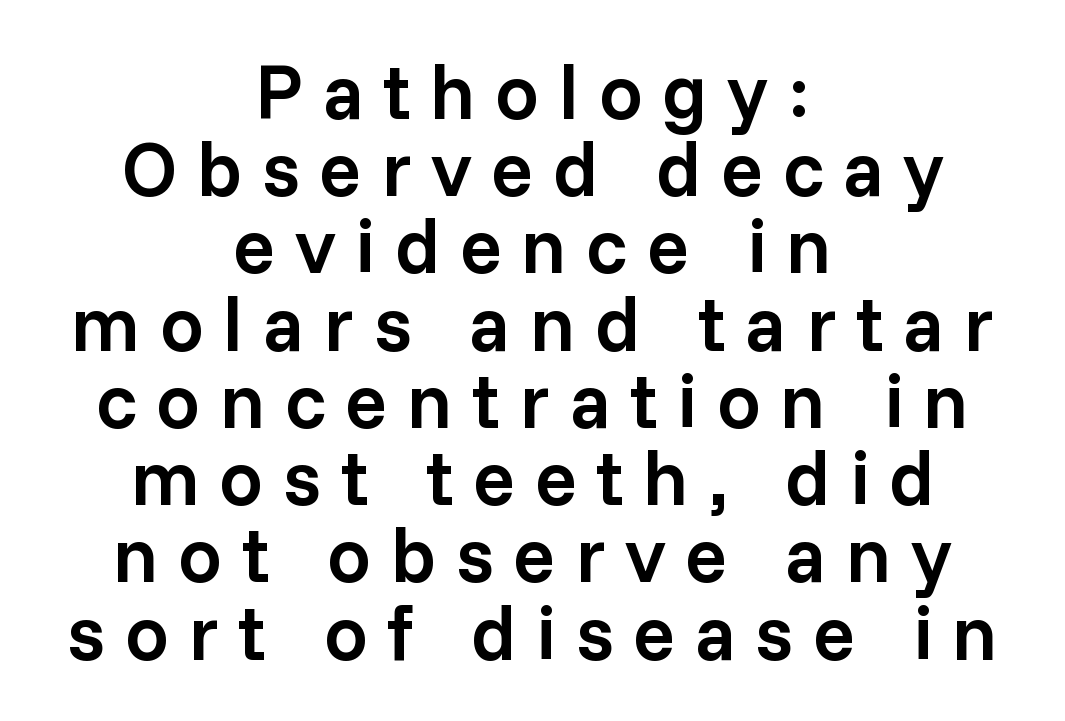
A centered setting, common on invitations and titles, is used for this passage. Spacing verdict: proportional, widths tailored to each character. This sample uses expanded letter spacing, leaving extra air between glyphs. The letters carry no serifs — their stems end cleanly without finishing strokes. Is there any slant? The stems are plumb.
